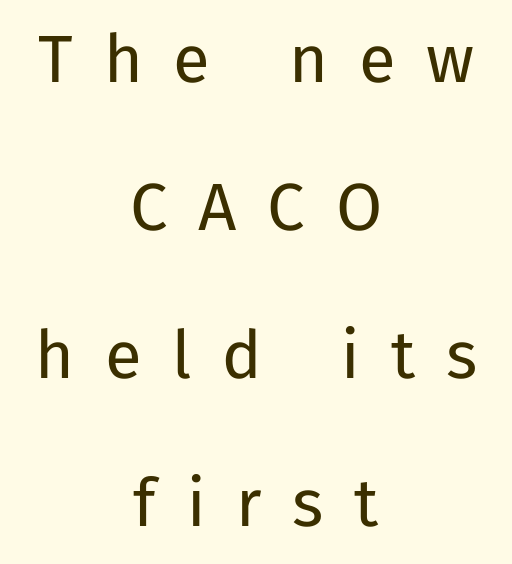
The image shows 67 px regular-weight sans-serif type, upright; set centered, loose line spacing (2.21x), unusually wide letter spacing (+0.46 em), not underlined; low stroke contrast and a medium x-height.
